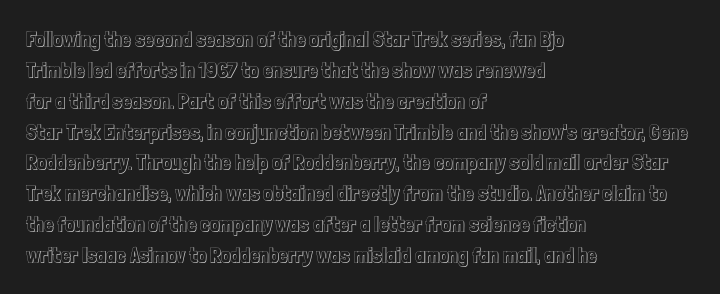
Q: Is the text italic (slanted)? A: No, it is upright.
Q: Is the text underlined? A: No.
Q: How is the paragraph aligned? A: Left-aligned.
Q: Is the spacing between letters normal or unusually wide? A: Normal.
Q: Is the spacing between lines tight, normal or loose? A: Normal.
